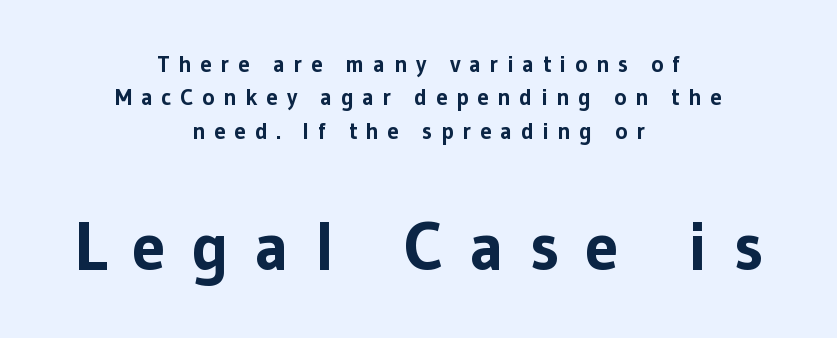
{"serif": "no", "italic": "no", "bold": "yes", "weight": "bold", "width": "normal", "stroke_contrast": "low", "x_height": "medium", "monospaced": "no", "underline": "no", "align": "center", "line_spacing": "normal", "line_spacing_ratio": 1.45, "letter_spacing": "wide", "letter_spacing_em": 0.38, "larger_block": "second", "size_ratio": 2.96, "glyph_px": 68}
